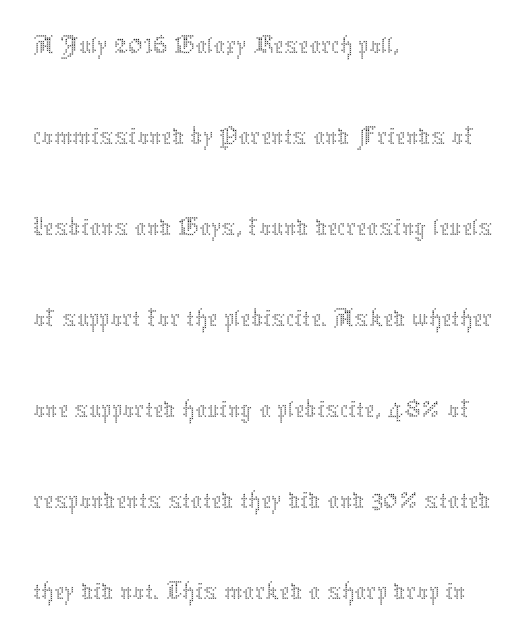
The image shows 58 px thin type, upright; set left-aligned, normal line spacing (1.57x), normal letter spacing, not underlined; medium stroke contrast and a medium x-height.
